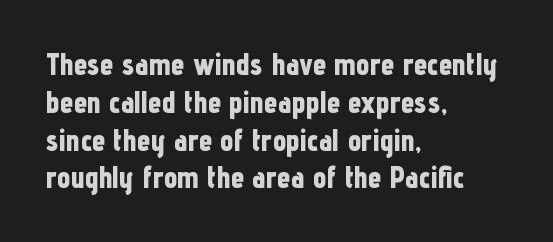
Q: Is the text bold? A: Yes.
Q: Is the text italic (slanted)? A: No, it is upright.
Q: Is the typeface a serif or a sans-serif typeface? A: Sans-serif.
Q: Is the text underlined? A: No.
Q: How is the paragraph aligned? A: Left-aligned.
Q: Is the spacing between letters normal or unusually wide? A: Normal.
Q: Is the spacing between lines tight, normal or loose? A: Normal.
Q: Width (condensed, normal, or wide)? A: Condensed.
Q: Stroke contrast? A: Low.
Q: x-height? A: Medium.
Q: Monospaced? A: No.
